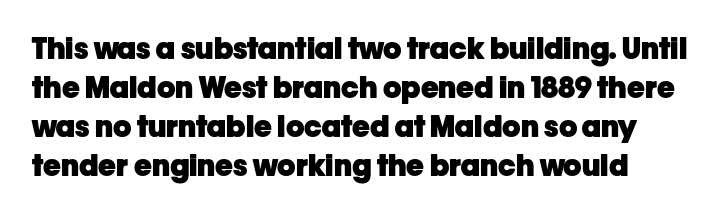
This sample keeps an unexceptional amount of space between lines. Each glyph is drawn with heavy, bold strokes. The horizontal fit of the characters is conventional and even. The passage shown is typed in a proportional face where columns would drift.
